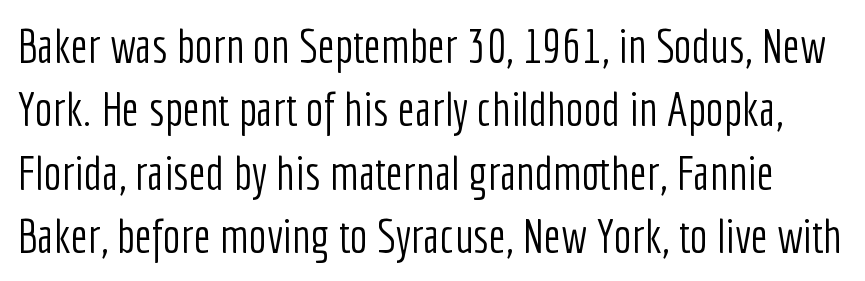
The image shows 48 px light, condensed sans-serif type, upright; set normal line spacing (1.32x), normal letter spacing, not underlined; low stroke contrast and a medium x-height.
